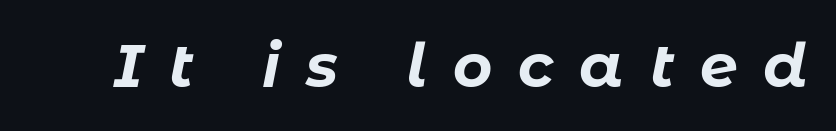
The image shows 60 px bold type, italic (leaning right); set unusually wide letter spacing (+0.43 em), not underlined; low stroke contrast and a medium x-height.
